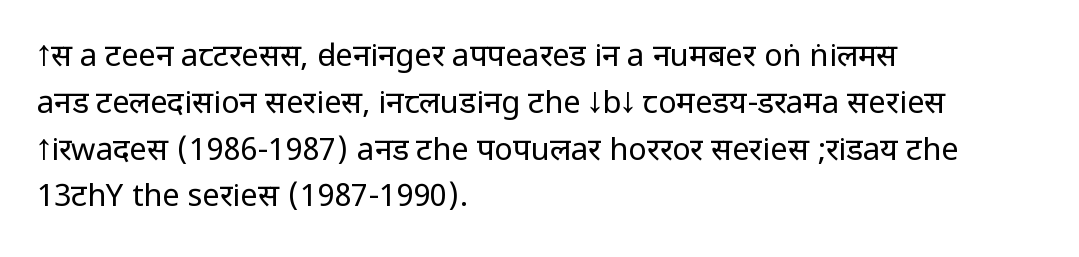
Q: Is the text bold? A: No.
Q: Is the text italic (slanted)? A: No, it is upright.
Q: Is the typeface a serif or a sans-serif typeface? A: Sans-serif.
Q: Is the text underlined? A: No.
Q: How is the paragraph aligned? A: Left-aligned.
Q: Is the spacing between letters normal or unusually wide? A: Normal.
Q: Is the spacing between lines tight, normal or loose? A: Normal.
Q: Width (condensed, normal, or wide)? A: Condensed.
Q: Stroke contrast? A: Low.
